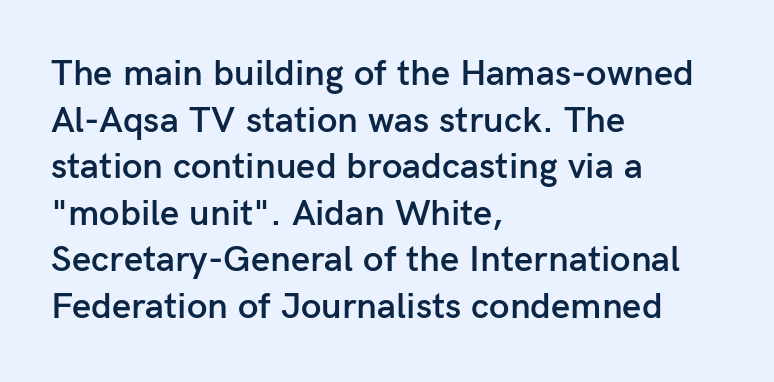
Q: Is the text bold? A: Semi-bold.
Q: Is the text italic (slanted)? A: No, it is upright.
Q: Is the typeface a serif or a sans-serif typeface? A: Sans-serif.
Q: Is the text underlined? A: No.
Q: How is the paragraph aligned? A: Left-aligned.
Q: Is the spacing between letters normal or unusually wide? A: Normal.
Q: Is the spacing between lines tight, normal or loose? A: Normal.
Q: Width (condensed, normal, or wide)? A: Normal.
Q: Stroke contrast? A: Low.
Q: x-height? A: Medium.
Q: Monospaced? A: No.
